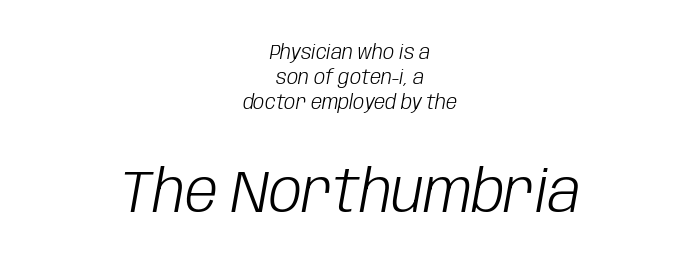
The tracking reads as untouched default to a designer's eye. These glyphs show unthickened strokes, regular width or finer. The gap between lines stays unmarked. You get the small type first, then a jump to larger type. One-word summary of the alignment: center.
